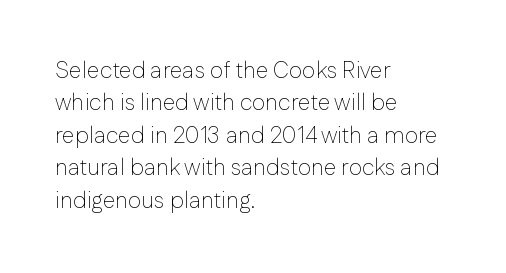
Q: Is the text bold? A: No.
Q: Is the text italic (slanted)? A: No, it is upright.
Q: Is the text underlined? A: No.
Q: How is the paragraph aligned? A: Left-aligned.
Q: Is the spacing between letters normal or unusually wide? A: Normal.
Q: Is the spacing between lines tight, normal or loose? A: Normal.
